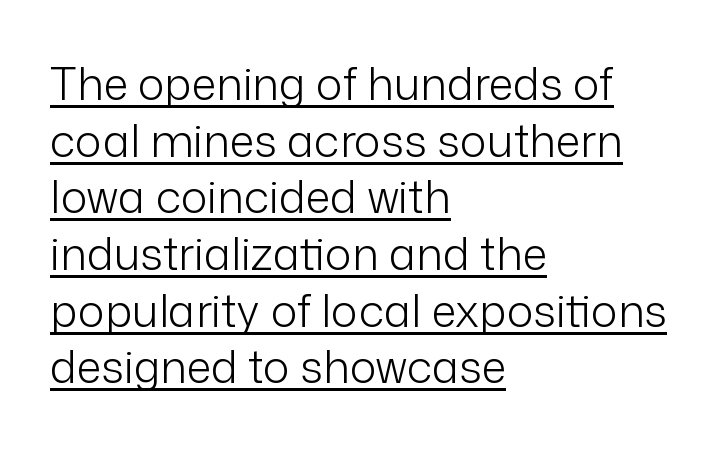
Q: Is the text bold? A: No.
Q: Is the text italic (slanted)? A: No, it is upright.
Q: Is the typeface a serif or a sans-serif typeface? A: Sans-serif.
Q: Is the text underlined? A: Yes.
Q: How is the paragraph aligned? A: Left-aligned.
Q: Is the spacing between letters normal or unusually wide? A: Normal.
Q: Is the spacing between lines tight, normal or loose? A: Normal.
Q: Width (condensed, normal, or wide)? A: Normal.
Q: Stroke contrast? A: Low.
Q: x-height? A: Medium.
Q: Monospaced? A: No.
